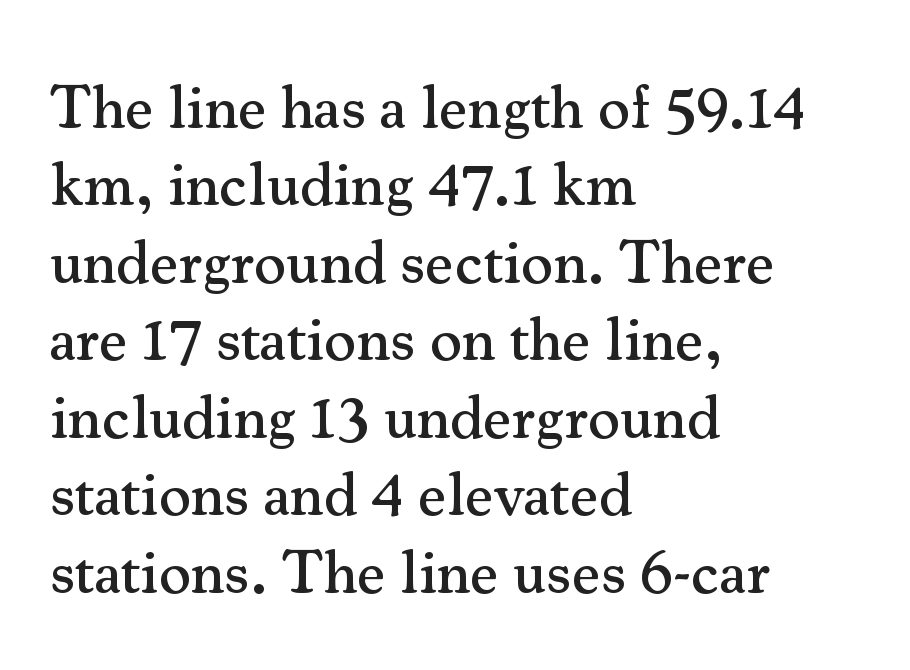
{"serif": "yes", "italic": "no", "width": "normal", "stroke_contrast": "medium", "x_height": "small", "monospaced": "no", "underline": "no", "align": "left", "line_spacing": "normal", "line_spacing_ratio": 1.25, "letter_spacing": "normal", "letter_spacing_em": 0.0, "glyph_px": 62}
